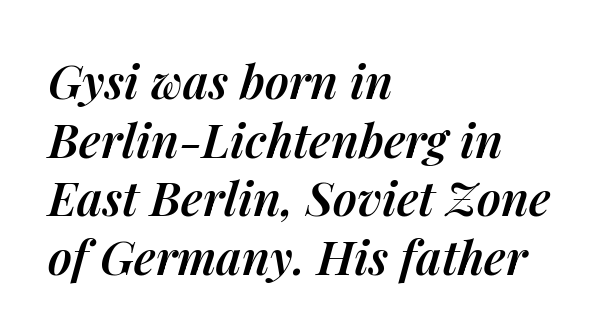
The image shows 47 px semibold type, italic (leaning right); set left-aligned, normal line spacing (1.25x), normal letter spacing, not underlined; medium stroke contrast and a medium x-height.
